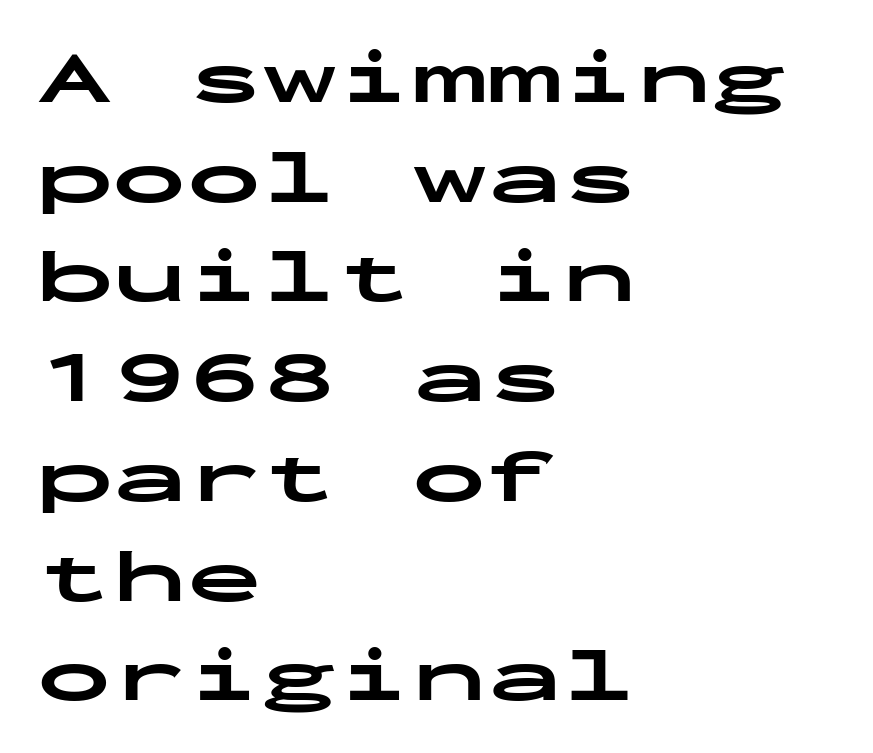
The image shows 75 px bold, wide sans-serif type, upright, monospaced; set left-aligned, normal line spacing (1.33x), normal letter spacing, not underlined; low stroke contrast and a medium x-height.
